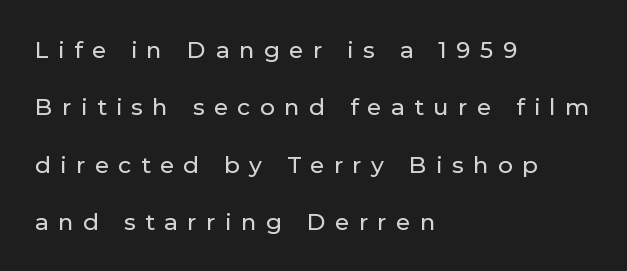
{"italic": "no", "underline": "no", "align": "left", "line_spacing": "loose", "line_spacing_ratio": 2.49, "letter_spacing": "wide", "letter_spacing_em": 0.41, "glyph_px": 23}
